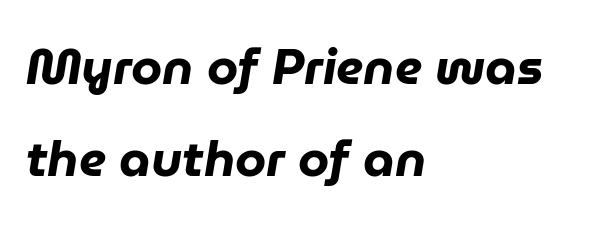
The zone under the glyphs is completely vacant. Look at the tracking — it's just the regular setting, nothing added. There's an unmistakable incline to the writing here. As a designer I'd log this as weight 700, bold.
